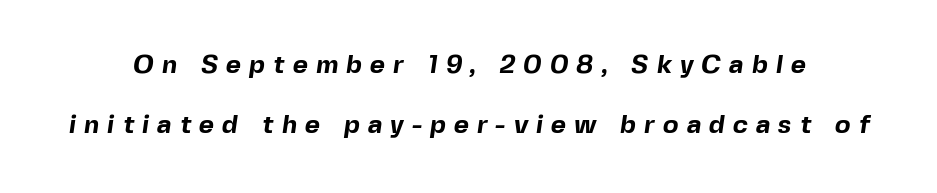
Q: Is the text bold? A: Yes.
Q: Is the text underlined? A: No.
Q: Is the spacing between letters normal or unusually wide? A: Unusually wide.
Q: Is the spacing between lines tight, normal or loose? A: Loose.
